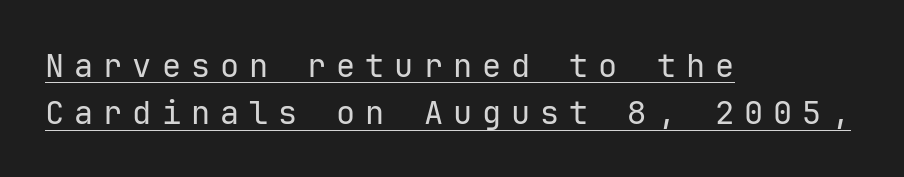
{"serif": "no", "italic": "no", "bold": "no", "weight": "regular", "width": "normal", "stroke_contrast": "low", "x_height": "medium", "monospaced": "yes", "underline": "yes", "align": "left", "line_spacing": "normal", "line_spacing_ratio": 1.48, "letter_spacing": "wide", "letter_spacing_em": 0.31, "glyph_px": 32}
